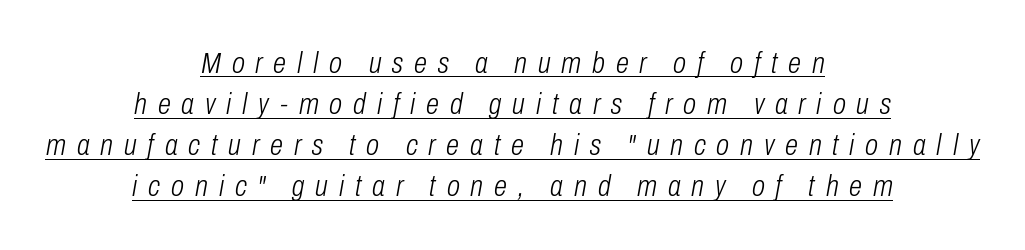
Q: Is the text bold? A: No.
Q: Is the text italic (slanted)? A: Yes, it leans right by about 10 degrees.
Q: Is the text underlined? A: Yes.
Q: How is the paragraph aligned? A: Centered.
Q: Is the spacing between letters normal or unusually wide? A: Unusually wide.
Q: Is the spacing between lines tight, normal or loose? A: Normal.
Q: Width (condensed, normal, or wide)? A: Condensed.
Q: Stroke contrast? A: Low.
Q: x-height? A: Medium.
Q: Monospaced? A: No.
